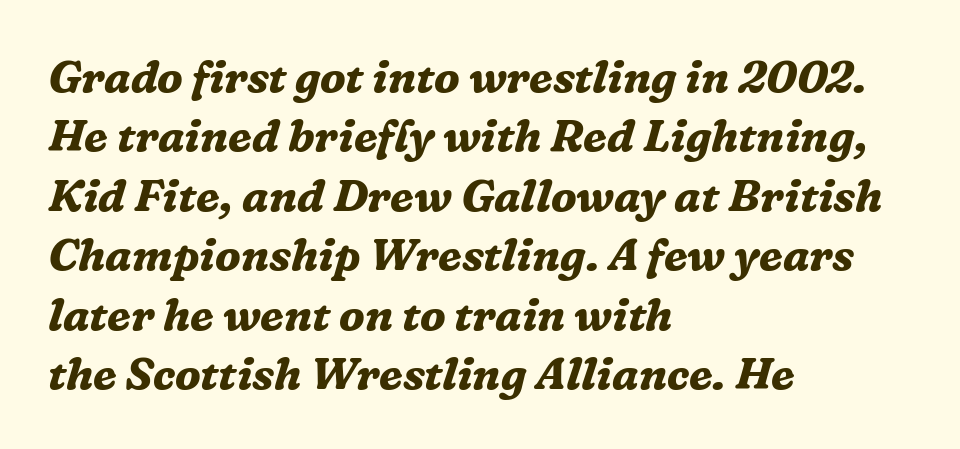
These lines keep a tight, regular rhythm from letter to letter. Rule under the text: the space is simply empty. Leading matches the norm, producing a regular column. This sample has the flowing, uneven cadence of proportional lettering.
